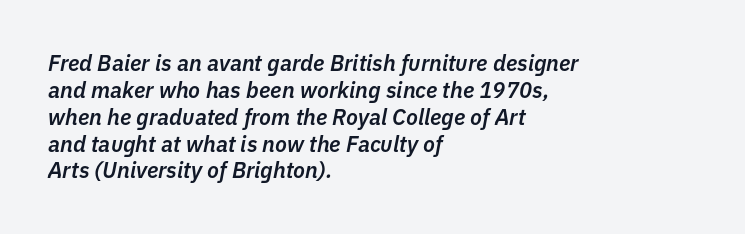
{"italic": "yes", "lean": "right", "slant_degrees": 11, "bold": "semi", "underline": "no", "align": "left", "line_spacing_ratio": 1.22, "letter_spacing": "normal", "letter_spacing_em": 0.0, "glyph_px": 22}
